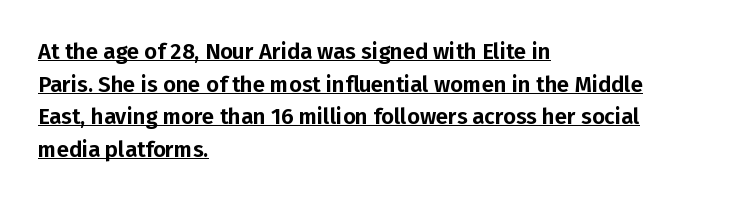
Words appear dense and cohesive because spacing is normal. The lettering stays uniformly vertical, giving the passage a roman look. Whoever set this chose a conventional vertical rhythm. This sample carries an underscore along the baseline area. The passage is arranged the way most books set body copy — flush left.
